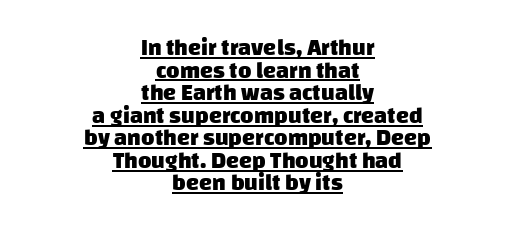
The image shows 23 px bold type; set centered, tight line spacing (0.98x), normal letter spacing, underlined.
